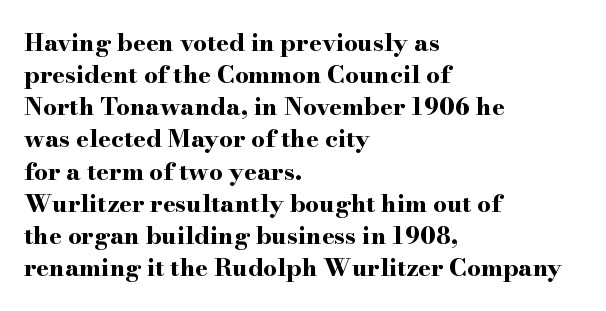
The image shows 24 px bold type, upright; set left-aligned, normal line spacing (1.34x), normal letter spacing, not underlined.
